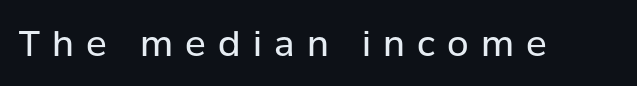
The image shows 35 px regular-weight sans-serif type, upright; set unusually wide letter spacing (+0.35 em), not underlined; low stroke contrast and a medium x-height.
